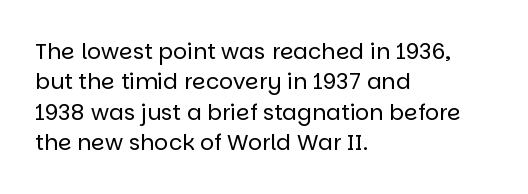
The image shows 22 px text type, upright; set left-aligned, normal line spacing (1.38x), normal letter spacing, not underlined.
